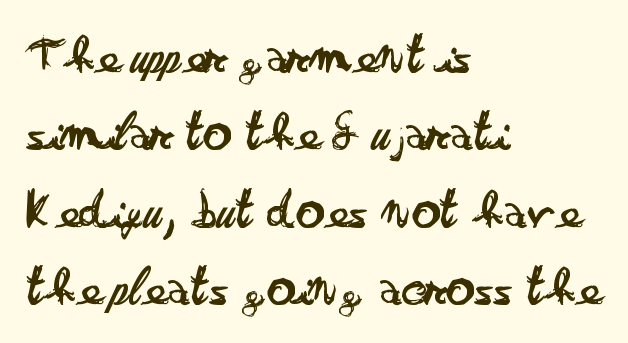
{"serif": "no", "italic": "no", "bold": "no", "weight": "regular", "width": "wide", "stroke_contrast": "low", "x_height": "small", "monospaced": "no", "underline": "no", "align": "left", "line_spacing": "normal", "line_spacing_ratio": 1.38, "letter_spacing": "normal", "letter_spacing_em": 0.0, "glyph_px": 56}
